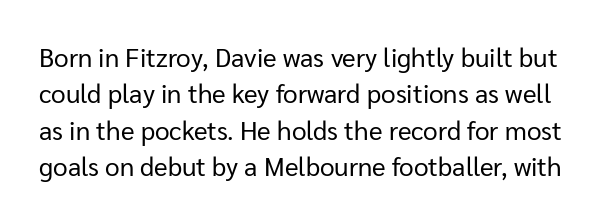
Look at the tracking — it's just the regular setting, nothing added. A quiet, ordinary-to-light weight characterises the typeface. The area under the type is left untouched. This sample keeps an unexceptional amount of space between lines.
